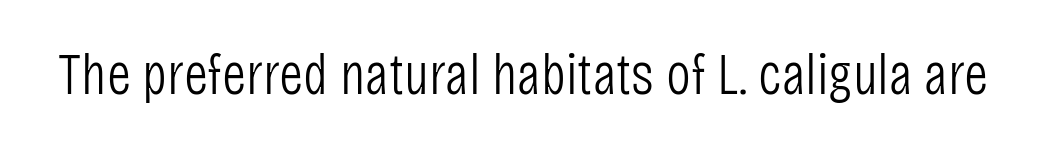
Q: Is the text bold? A: No.
Q: Is the text italic (slanted)? A: No, it is upright.
Q: Is the typeface a serif or a sans-serif typeface? A: Sans-serif.
Q: Is the text underlined? A: No.
Q: Is the spacing between letters normal or unusually wide? A: Normal.
Q: Width (condensed, normal, or wide)? A: Condensed.
Q: Stroke contrast? A: Low.
Q: x-height? A: Large.
Q: Monospaced? A: No.
